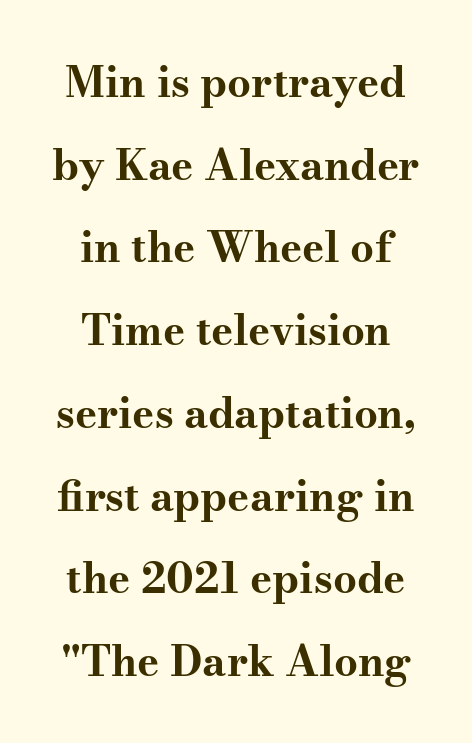
{"serif": "yes", "italic": "no", "bold": "yes", "weight": "bold", "width": "wide", "stroke_contrast": "medium", "x_height": "small", "monospaced": "no", "underline": "no", "align": "center", "line_spacing": "loose", "line_spacing_ratio": 1.97, "letter_spacing": "normal", "letter_spacing_em": 0.0, "glyph_px": 42}
